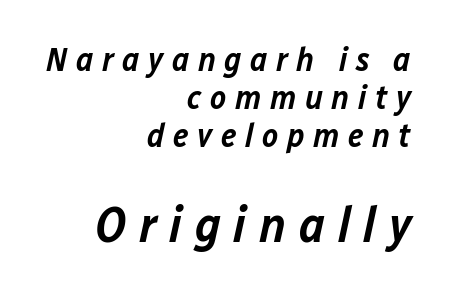
The image shows 51 px semibold type, italic (leaning right); set right-aligned, tight line spacing (1.12x), unusually wide letter spacing (+0.25 em), not underlined; the second (bottom) block is 1.5x larger; low stroke contrast and a medium x-height.
